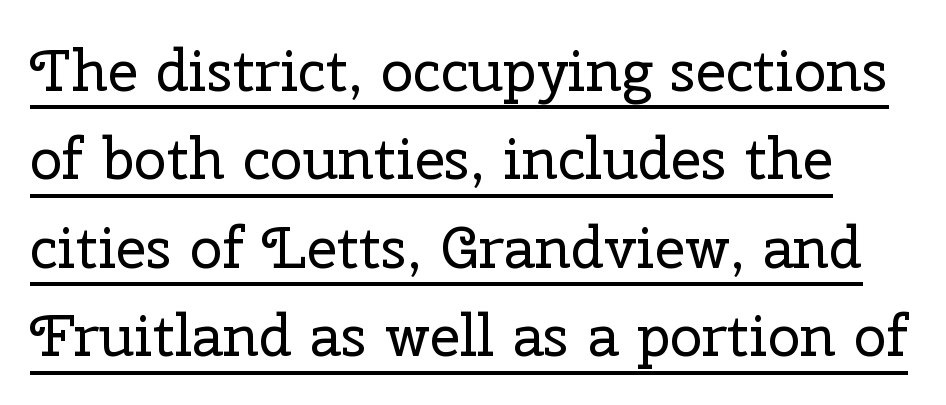
Q: Is the text bold? A: No.
Q: Is the text italic (slanted)? A: No, it is upright.
Q: Is the typeface a serif or a sans-serif typeface? A: Serif.
Q: Is the text underlined? A: Yes.
Q: Is the spacing between letters normal or unusually wide? A: Normal.
Q: Is the spacing between lines tight, normal or loose? A: Normal.
Q: Width (condensed, normal, or wide)? A: Normal.
Q: Stroke contrast? A: Low.
Q: x-height? A: Medium.
Q: Monospaced? A: No.
